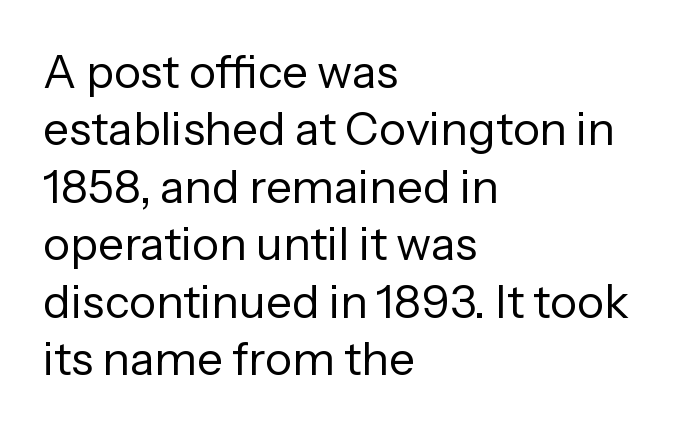
{"serif": "no", "italic": "no", "bold": "no", "weight": "regular", "width": "normal", "stroke_contrast": "low", "x_height": "medium", "monospaced": "no", "underline": "no", "align": "left", "line_spacing": "normal", "line_spacing_ratio": 1.25, "letter_spacing": "normal", "letter_spacing_em": 0.0, "glyph_px": 46}
